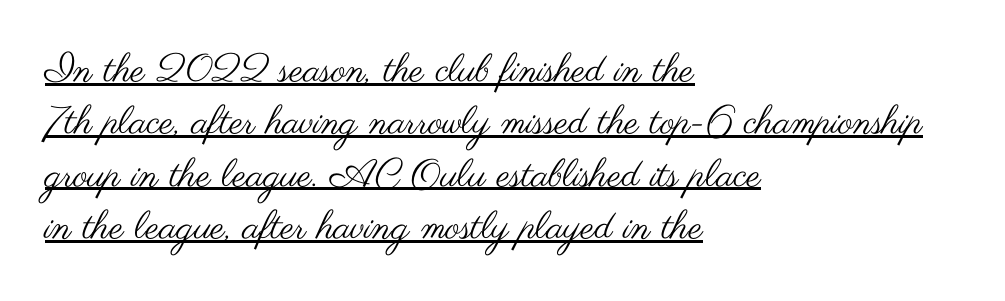
The face used here is proportionally spaced, like ordinary book or web type. The rendering shows plain stroke endings on the letterforms — a sans-serif design. The weight would be labelled regular, book, light, or lighter still.
